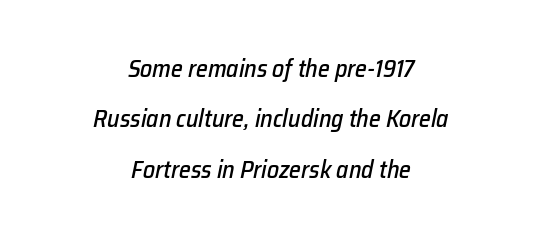
Q: Is the text italic (slanted)? A: Yes, it leans right by about 12 degrees.
Q: Is the text underlined? A: No.
Q: How is the paragraph aligned? A: Centered.
Q: Is the spacing between letters normal or unusually wide? A: Normal.
Q: Is the spacing between lines tight, normal or loose? A: Loose.
